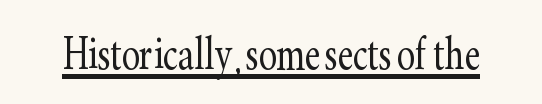
The image shows 54 px light, condensed serif type, upright; set normal letter spacing, underlined; low stroke contrast and a small x-height.
